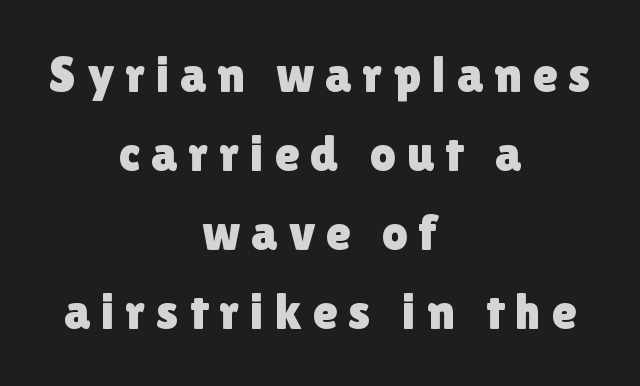
{"serif": "no", "italic": "no", "width": "normal", "stroke_contrast": "low", "x_height": "medium", "monospaced": "no", "underline": "no", "align": "center", "line_spacing": "normal", "line_spacing_ratio": 1.55, "letter_spacing": "wide", "letter_spacing_em": 0.21, "glyph_px": 51}
